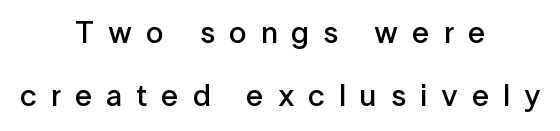
The image shows 31 px semibold sans-serif type, upright; set centered, loose line spacing (2.03x), unusually wide letter spacing (+0.45 em), not underlined; low stroke contrast and a medium x-height.
